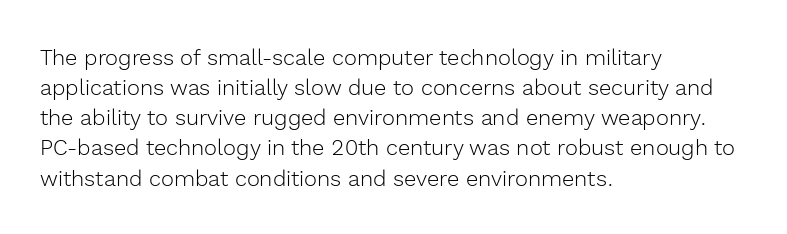
The letterforms sit shoulder to shoulder at normal distance. The space directly below the letters is spotless. Counters stay open thanks to moderate or lighter strokes. The vertical gap from one line to the next is medium. Ascenders rise straight up at ninety degrees. The ragged edge is on the right, which tells us the setting is flush left.
